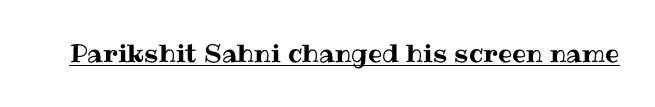
Q: Is the text italic (slanted)? A: No, it is upright.
Q: Is the text underlined? A: Yes.
Q: Is the spacing between letters normal or unusually wide? A: Normal.
